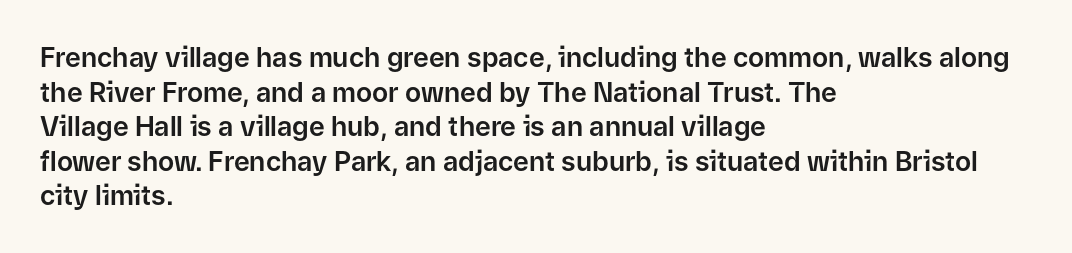
Q: Is the text italic (slanted)? A: No, it is upright.
Q: Is the text underlined? A: No.
Q: How is the paragraph aligned? A: Left-aligned.
Q: Is the spacing between letters normal or unusually wide? A: Normal.
Q: Is the spacing between lines tight, normal or loose? A: Normal.
